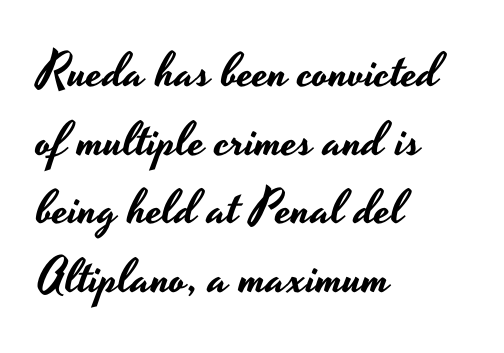
The image shows 48 px wide sans-serif type; set left-aligned, normal line spacing (1.43x), normal letter spacing, not underlined; low stroke contrast and a small x-height.
